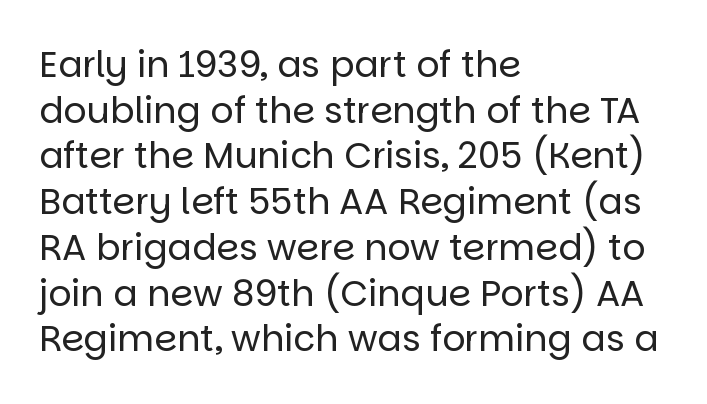
The image shows 36 px regular-weight sans-serif type, upright; set left-aligned, normal line spacing (1.27x), normal letter spacing, not underlined; low stroke contrast and a large x-height.
